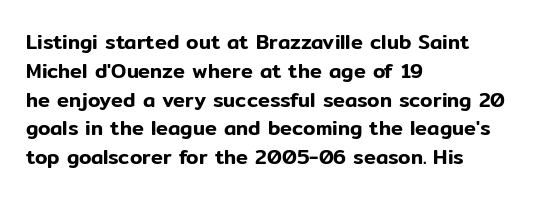
Default kerning and tracking; the words read as compact shapes. The type sits square on the baseline with zero lean. How would I describe the line gaps? Plain and ordinary. The zone under the glyphs is completely vacant. The lines are quadded left.
